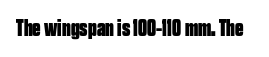
{"italic": "no", "bold": "yes", "underline": "no", "letter_spacing": "normal", "letter_spacing_em": 0.0, "glyph_px": 24}
